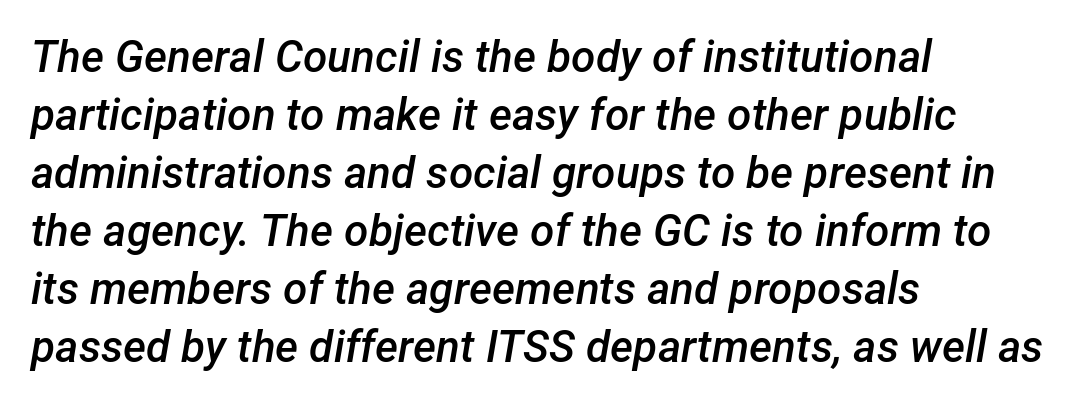
The leading is moderate, giving the passage an even texture. Rule under the text: the space is simply empty. Alignment: flush left. Letter spacing: default.
